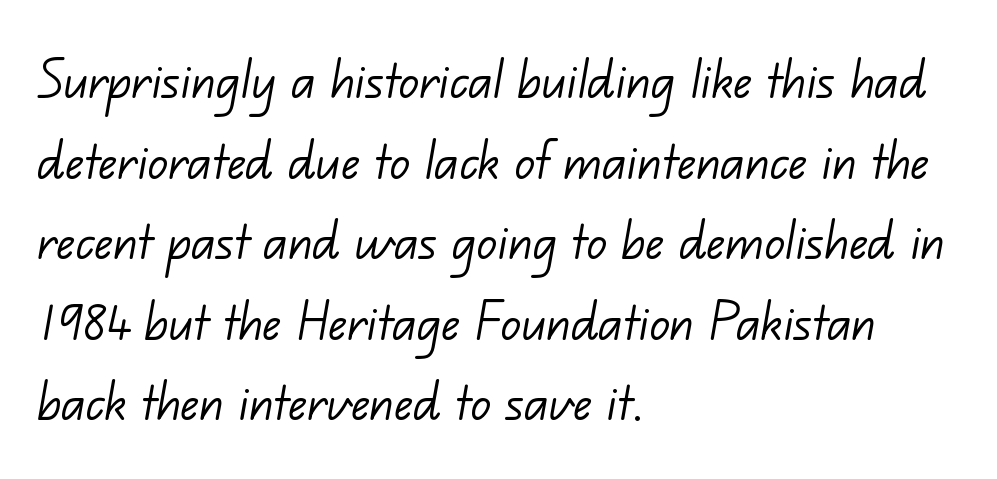
Q: Is the text bold? A: No.
Q: Is the typeface a serif or a sans-serif typeface? A: Sans-serif.
Q: Is the text underlined? A: No.
Q: How is the paragraph aligned? A: Left-aligned.
Q: Is the spacing between letters normal or unusually wide? A: Normal.
Q: Is the spacing between lines tight, normal or loose? A: Normal.
Q: Width (condensed, normal, or wide)? A: Normal.
Q: Stroke contrast? A: Low.
Q: x-height? A: Small.
Q: Monospaced? A: No.
